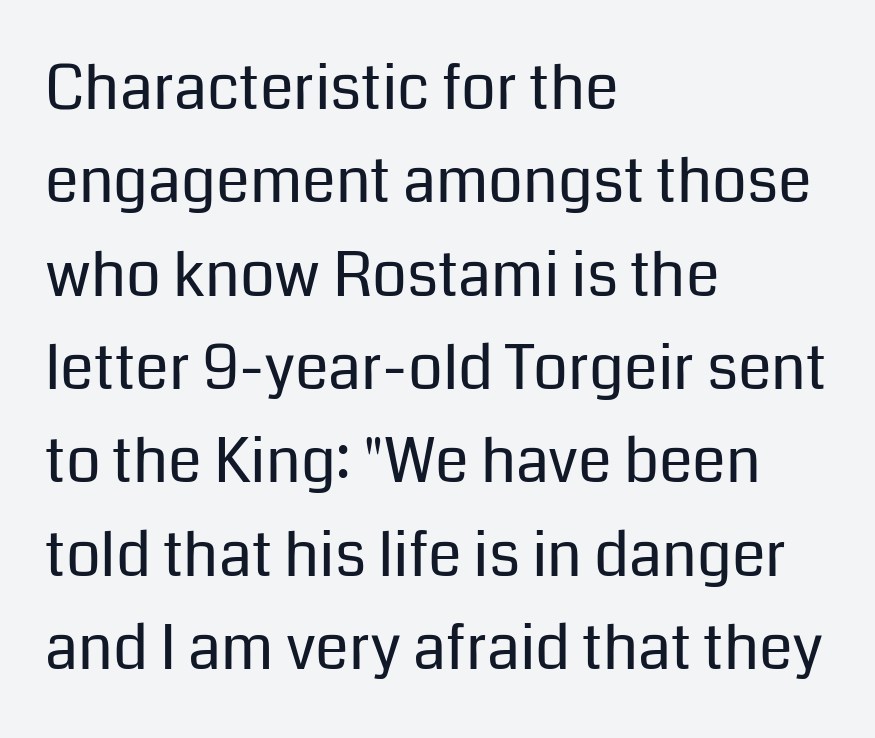
Underlining? Definitely not there. Does extra space separate the letters? No, they use regular spacing. This rendering employs a face without finishing strokes, i.e., a sans-serif. This sample is left-justified, so line endings fall wherever the words run out.
